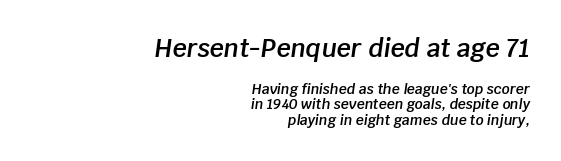
{"italic": "yes", "lean": "right", "slant_degrees": 8, "bold": "semi", "underline": "no", "align": "right", "line_spacing": "tight", "line_spacing_ratio": 1.11, "letter_spacing": "normal", "letter_spacing_em": 0.0, "larger_block": "first", "size_ratio": 1.79, "glyph_px": 25}
